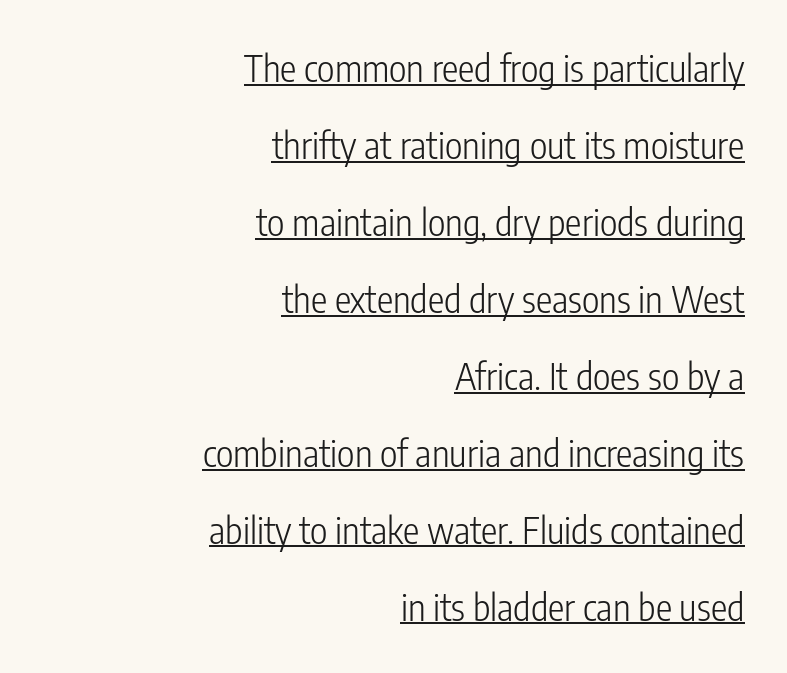
The image shows 37 px light, condensed sans-serif type, upright; set right-aligned, loose line spacing (2.08x), normal letter spacing, underlined; low stroke contrast and a medium x-height.
